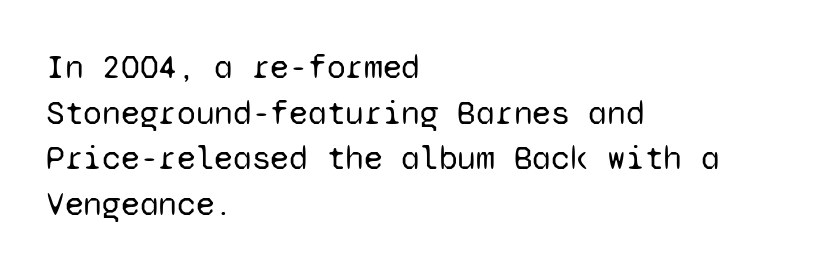
{"serif": "no", "italic": "no", "bold": "no", "weight": "regular", "width": "normal", "stroke_contrast": "low", "x_height": "medium", "monospaced": "yes", "underline": "no", "align": "left", "line_spacing": "normal", "line_spacing_ratio": 1.34, "letter_spacing": "normal", "letter_spacing_em": 0.0, "glyph_px": 34}
